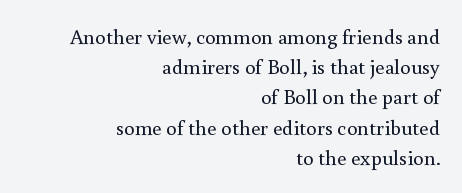
The image shows 21 px text type, upright; set right-aligned, normal line spacing (1.44x), normal letter spacing, not underlined.
